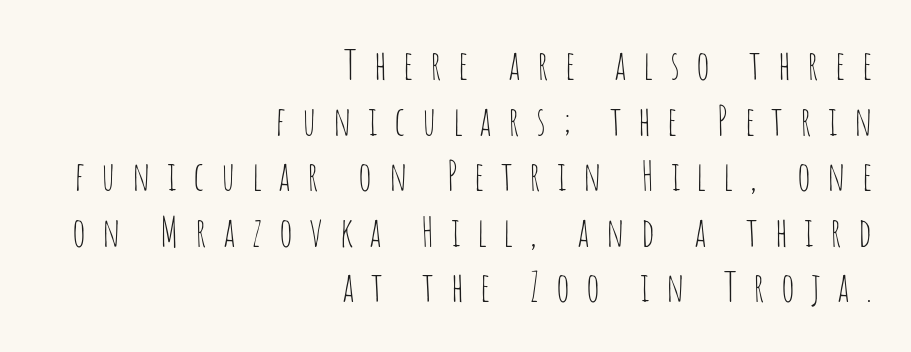
The image shows 40 px thin, condensed sans-serif type, upright; set right-aligned, normal line spacing (1.39x), unusually wide letter spacing (+0.41 em), not underlined; low stroke contrast and a large x-height.
